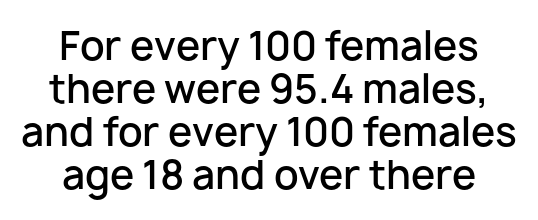
The image shows 39 px semibold sans-serif type, upright; set centered, tight line spacing (1.1x), normal letter spacing, not underlined; low stroke contrast and a medium x-height.
